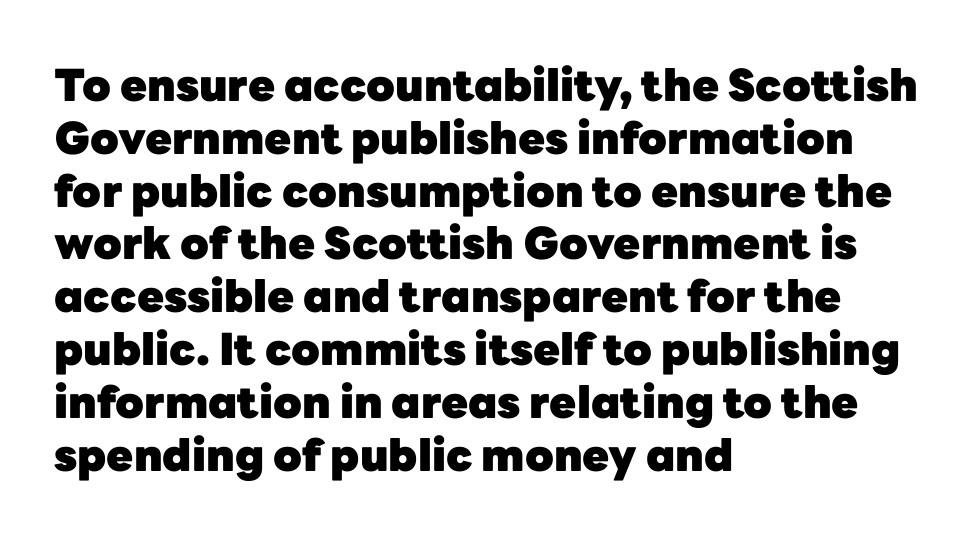
Looks like regular typesetting: each glyph gets only the width it needs. The letters stand straight up with perfectly vertical stems. The passage shown is typeset with a sans-serif family. The letterforms sit shoulder to shoulder at normal distance.
